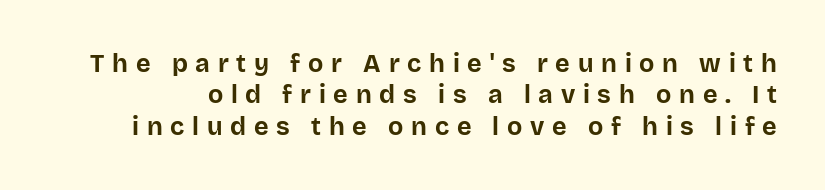
Q: Is the text bold? A: Yes.
Q: Is the text italic (slanted)? A: No, it is upright.
Q: Is the text underlined? A: No.
Q: Is the spacing between letters normal or unusually wide? A: Unusually wide.
Q: Is the spacing between lines tight, normal or loose? A: Normal.
